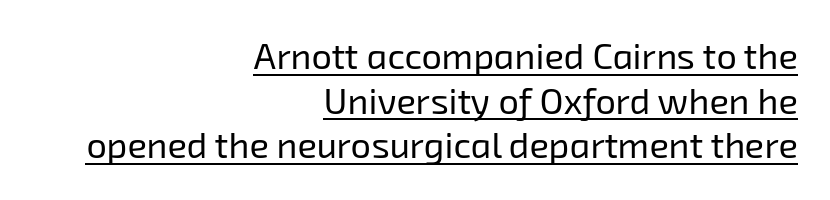
Has an underline been added? It has. The weight tops out at a normal text grade. The setting favours the right margin, as signatures and pull-quotes sometimes do. I'd call this a sans setting — the letters go barefoot. The line texture is even and compact thanks to regular tracking. Is this a fixed-width face? No — the glyphs have proportional, varying widths.
